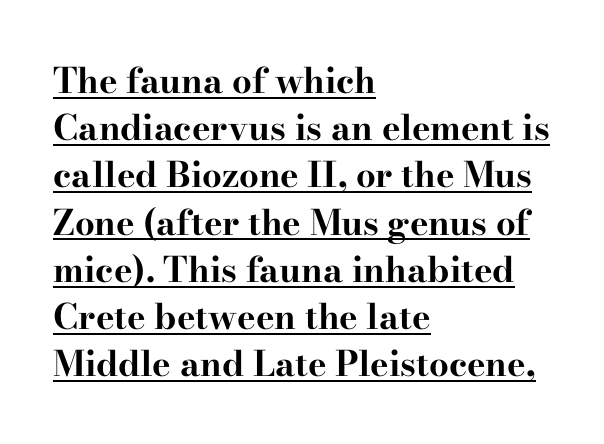
{"serif": "yes", "italic": "no", "bold": "yes", "weight": "bold", "width": "wide", "stroke_contrast": "high", "x_height": "small", "monospaced": "no", "underline": "yes", "align": "left", "line_spacing": "normal", "line_spacing_ratio": 1.35, "letter_spacing": "normal", "letter_spacing_em": 0.0, "glyph_px": 35}
